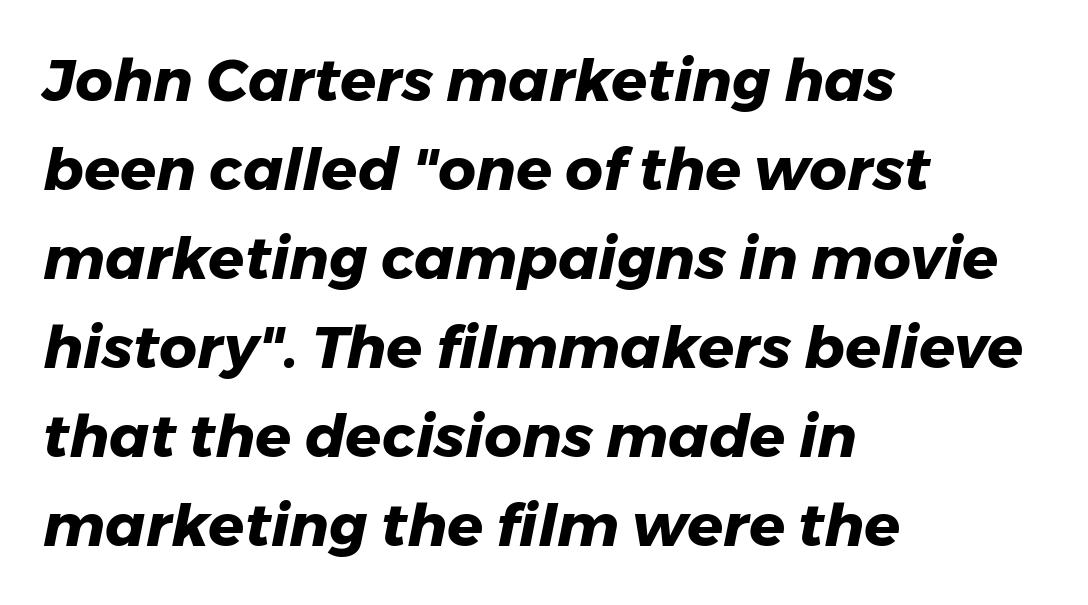
{"italic": "yes", "lean": "right", "slant_degrees": 11, "bold": "yes", "weight": "heavy", "width": "normal", "stroke_contrast": "low", "x_height": "medium", "monospaced": "no", "underline": "no", "align": "left", "line_spacing": "normal", "line_spacing_ratio": 1.51, "letter_spacing": "normal", "letter_spacing_em": 0.0, "glyph_px": 59}
